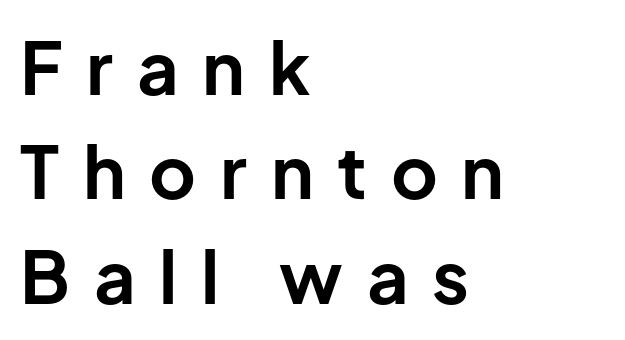
{"serif": "no", "italic": "no", "bold": "yes", "weight": "bold", "width": "normal", "stroke_contrast": "low", "x_height": "medium", "monospaced": "no", "underline": "no", "align": "left", "line_spacing": "normal", "line_spacing_ratio": 1.45, "letter_spacing": "wide", "letter_spacing_em": 0.33, "glyph_px": 72}
